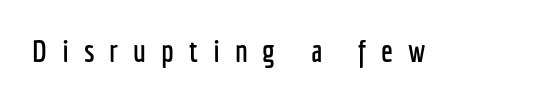
The image shows 31 px condensed sans-serif type, upright; set unusually wide letter spacing (+0.48 em), not underlined; low stroke contrast and a medium x-height.
